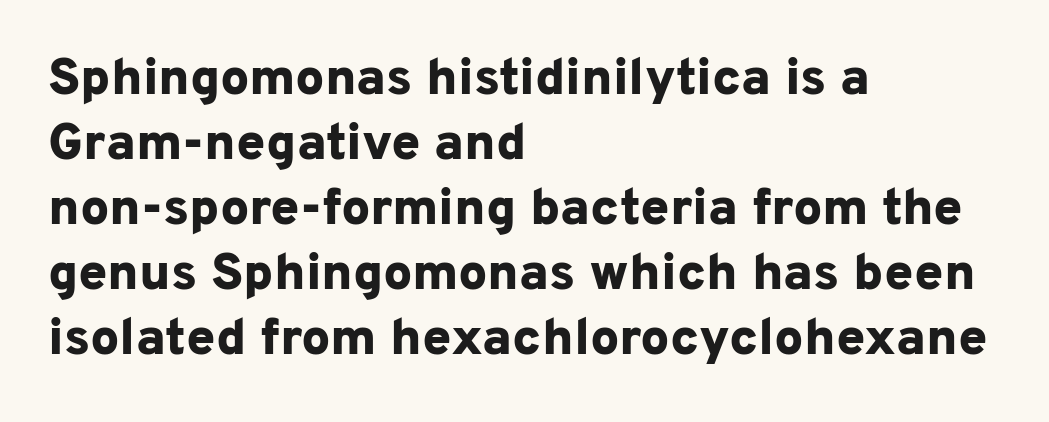
The image shows 52 px bold sans-serif type, upright; set left-aligned, normal line spacing (1.25x), normal letter spacing, not underlined; low stroke contrast and a medium x-height.
